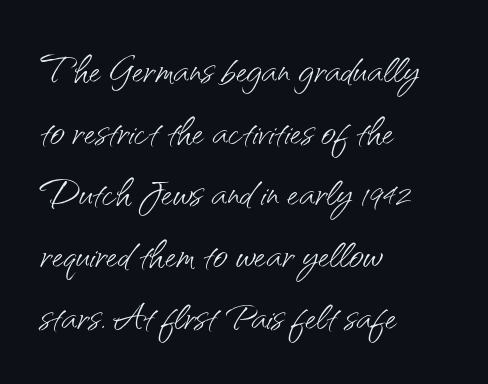
Q: Is the text bold? A: No.
Q: Is the text italic (slanted)? A: Yes.
Q: Is the typeface a serif or a sans-serif typeface? A: Sans-serif.
Q: Is the text underlined? A: No.
Q: How is the paragraph aligned? A: Left-aligned.
Q: Is the spacing between letters normal or unusually wide? A: Normal.
Q: Width (condensed, normal, or wide)? A: Normal.
Q: Stroke contrast? A: Medium.
Q: x-height? A: Small.
Q: Monospaced? A: No.
